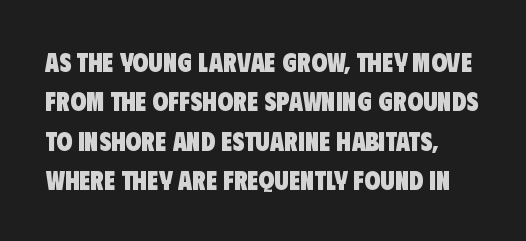
{"bold": "yes", "underline": "no", "line_spacing": "normal", "line_spacing_ratio": 1.51, "letter_spacing": "normal", "letter_spacing_em": 0.0, "glyph_px": 26}
